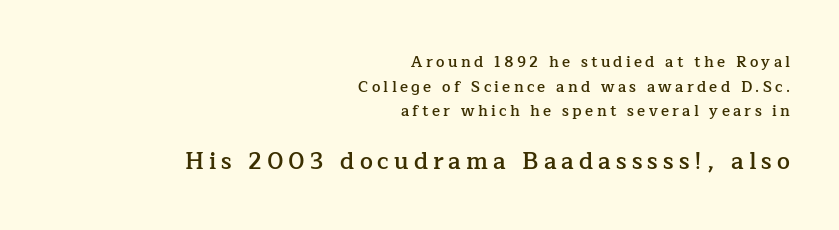
{"italic": "no", "bold": "semi", "underline": "no", "align": "right", "line_spacing": "normal", "line_spacing_ratio": 1.65, "letter_spacing": "wide", "letter_spacing_em": 0.22, "larger_block": "second", "size_ratio": 1.53, "glyph_px": 23}
